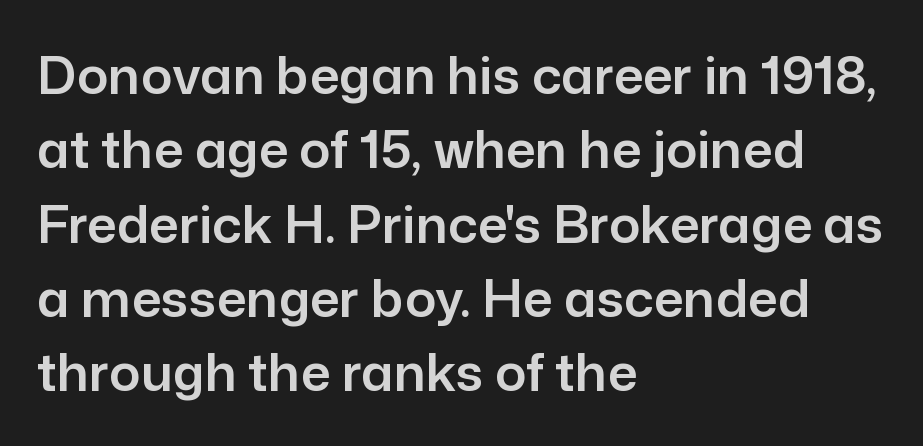
Q: Is the text italic (slanted)? A: No, it is upright.
Q: Is the typeface a serif or a sans-serif typeface? A: Sans-serif.
Q: Is the text underlined? A: No.
Q: How is the paragraph aligned? A: Left-aligned.
Q: Is the spacing between letters normal or unusually wide? A: Normal.
Q: Is the spacing between lines tight, normal or loose? A: Normal.
Q: Width (condensed, normal, or wide)? A: Normal.
Q: Stroke contrast? A: Low.
Q: x-height? A: Medium.
Q: Monospaced? A: No.
